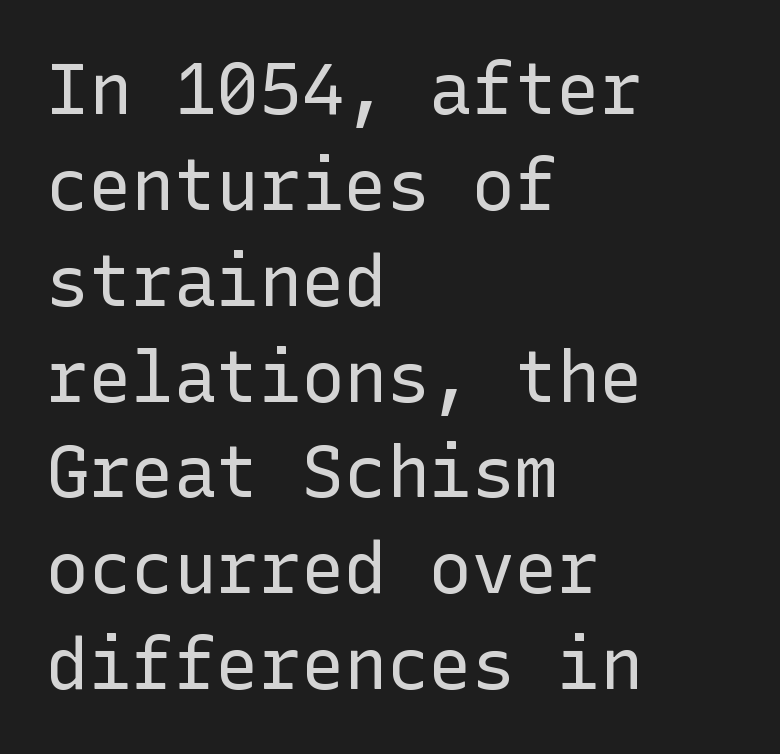
This is the regular roman posture of the typeface. Nobody touched the tracking dial on this one. Does the leading feel generous? No, just average. The specimen omits any rule beneath the text block's lines.
